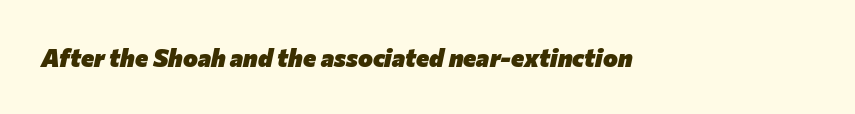
The image shows 25 px bold type, italic (leaning right); set normal letter spacing, not underlined.
